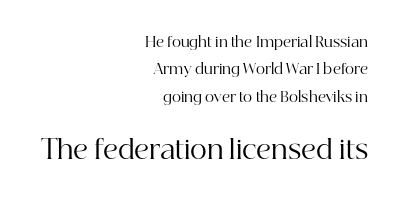
Q: Is the text bold? A: No.
Q: Is the text italic (slanted)? A: No, it is upright.
Q: Is the text underlined? A: No.
Q: How is the paragraph aligned? A: Right-aligned.
Q: Is the spacing between letters normal or unusually wide? A: Normal.
Q: Is the spacing between lines tight, normal or loose? A: Loose.
Q: Which block of text is set in a larger size, the first (top) or the second (bottom)? A: The second (bottom) one.
